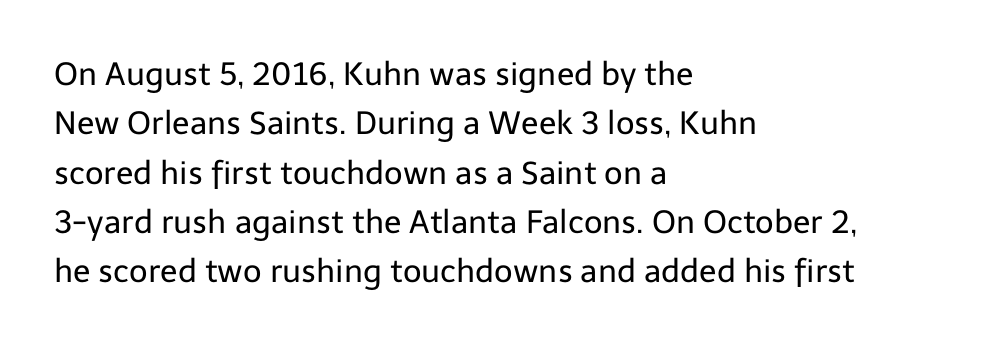
A quiet, ordinary-to-light weight characterises the typeface. These lines are rendered in a variable-pitch font. These lines keep a tight, regular rhythm from letter to letter. The characters display no serif detailing; their extremities are plain. Unlike italic type, these characters show no tilt at all.
